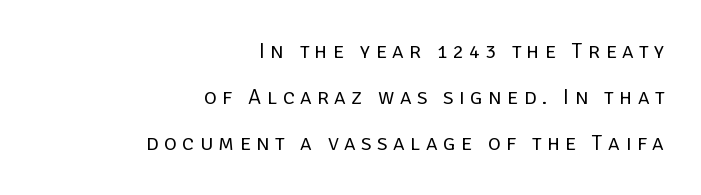
The foot of each line stays bare and open. The paragraph has a hard right edge and a soft left edge. A typesetter would mark this as roman, not italic. Loosely led — the rows are spread out. Substantial extra tracking has been applied to these lines. The letters look calm and open, with moderate or lighter stems.
